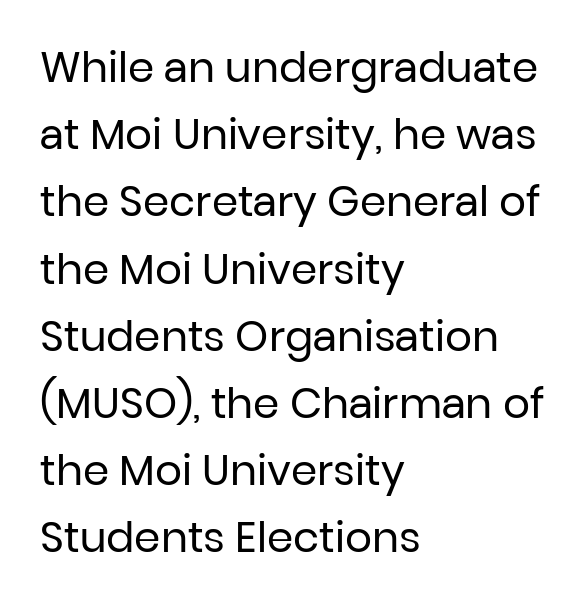
The letters carry no serifs — their stems end cleanly without finishing strokes. How would I describe the line gaps? Plain and ordinary. Quick note: not italic, upright. One-word summary of the alignment: left. On a weight scale, this lands at 450 or below.
